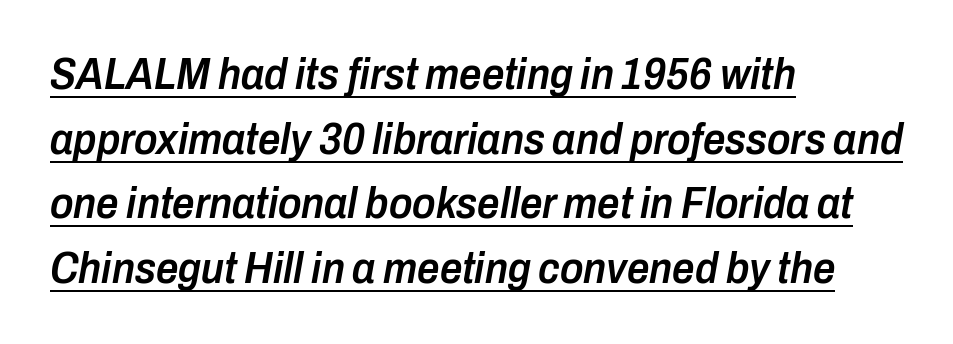
{"italic": "yes", "lean": "right", "slant_degrees": 10, "bold": "semi", "weight": "semibold", "width": "condensed", "stroke_contrast": "low", "x_height": "medium", "monospaced": "no", "underline": "yes", "align": "left", "line_spacing": "normal", "line_spacing_ratio": 1.47, "letter_spacing": "normal", "letter_spacing_em": 0.0, "glyph_px": 44}
